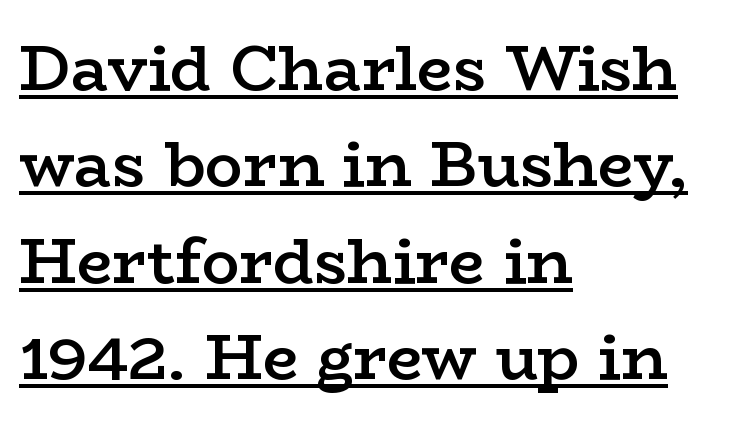
Regarding leading, the lines here are spaced in the standard way. A typesetter would call this proportional, since set widths differ per character. Does the lettering tilt? It doesn't — this is upright. Is the block centered? No — it sits flush against the left margin. The words here are underlined. The type family on display is of the serif kind.
